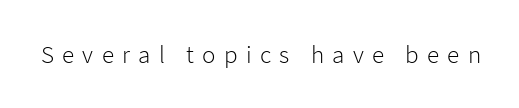
Spacing between characters has been opened up far beyond the box default. Every stem runs plumb, perpendicular to the baseline. No chunkiness to these letters — they're not bold. Check the space under the baseline: it is left empty.
